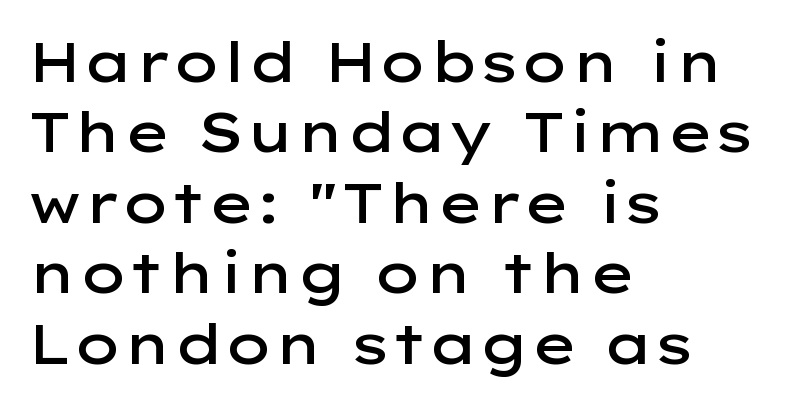
Q: Is the text bold? A: Semi-bold.
Q: Is the text italic (slanted)? A: No, it is upright.
Q: Is the typeface a serif or a sans-serif typeface? A: Sans-serif.
Q: Is the text underlined? A: No.
Q: How is the paragraph aligned? A: Left-aligned.
Q: Is the spacing between letters normal or unusually wide? A: Normal.
Q: Is the spacing between lines tight, normal or loose? A: Normal.
Q: Width (condensed, normal, or wide)? A: Wide.
Q: Stroke contrast? A: Low.
Q: x-height? A: Medium.
Q: Monospaced? A: No.
